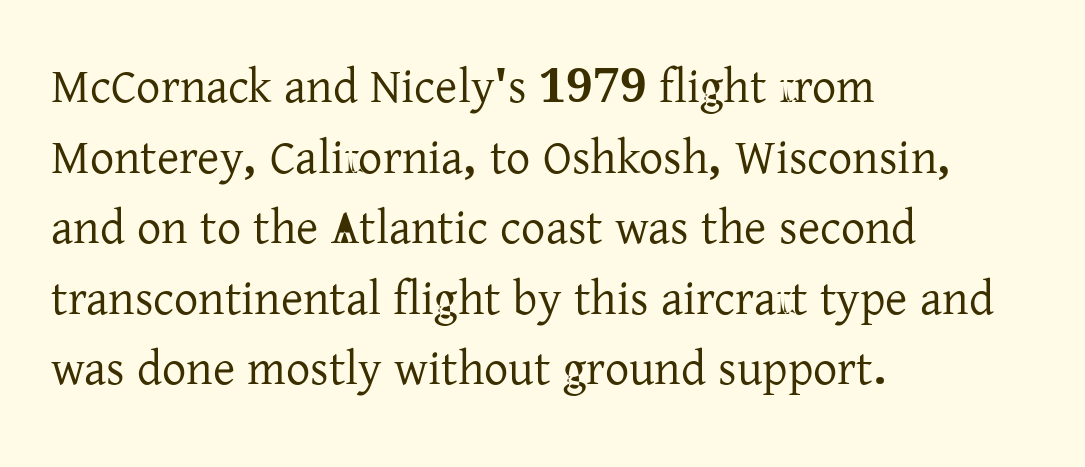
Descenders are the only things crossing below the line. The face used here is proportionally spaced, like ordinary book or web type. Leading: standard. Serifs: yes, visible at the terminals of the letterforms. Nothing unusual about the tracking: characters are spaced as the font intends. The lettering stays uniformly vertical, giving the passage a roman look.
